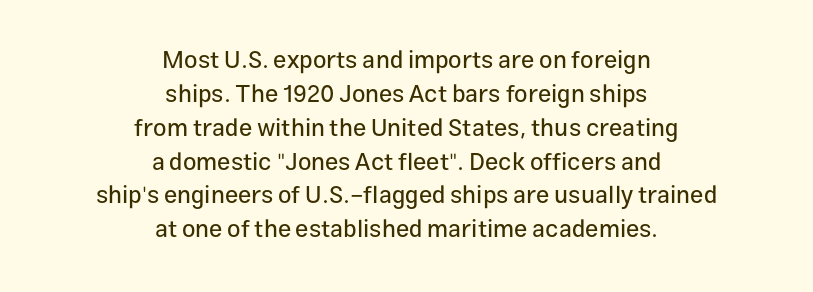
{"italic": "no", "underline": "no", "align": "center", "line_spacing": "normal", "line_spacing_ratio": 1.41, "letter_spacing": "normal", "letter_spacing_em": 0.0, "glyph_px": 24}
